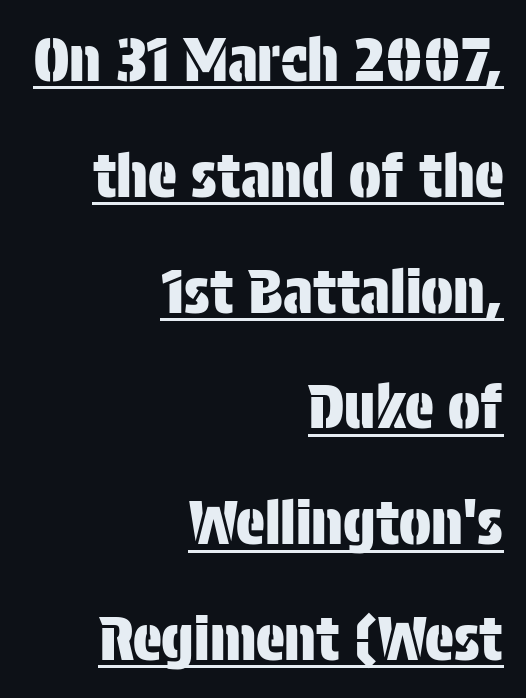
{"serif": "no", "italic": "no", "width": "condensed", "stroke_contrast": "low", "x_height": "large", "monospaced": "no", "underline": "yes", "align": "right", "line_spacing": "loose", "line_spacing_ratio": 1.93, "letter_spacing": "normal", "letter_spacing_em": 0.0, "glyph_px": 60}
